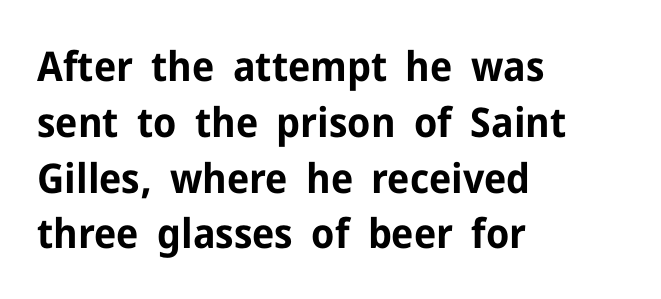
The strip under each line holds only bare page. When letters stand straight like this, we call the style roman or upright. Line beginnings align vertically; line endings do not. These lines sit exactly where default settings would place them. Short note: letters normally spaced.
